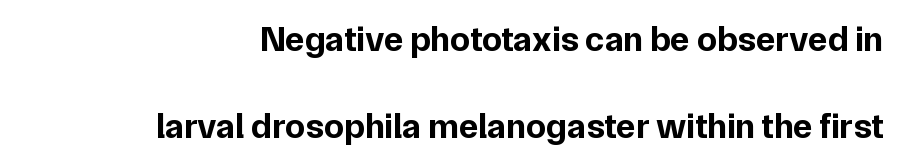
Every character sits straight up, as roman type does. The line-height multiplier appears high, well above default. Does the type have serifs? No, each stem ends abruptly. Standard letterfit; no display-style spreading of the glyphs. Looks like regular typesetting: each glyph gets only the width it needs.
